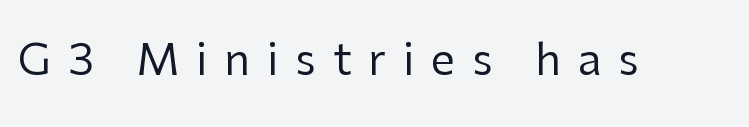
The face used here is a sans, in the tradition of grotesques and geometrics. Plain, unruled lines of type. Weight: not bold — regular or lighter. Each letter keeps its own natural width here, so spacing adapts to shape. A roman cut, with each character standing at attention.
